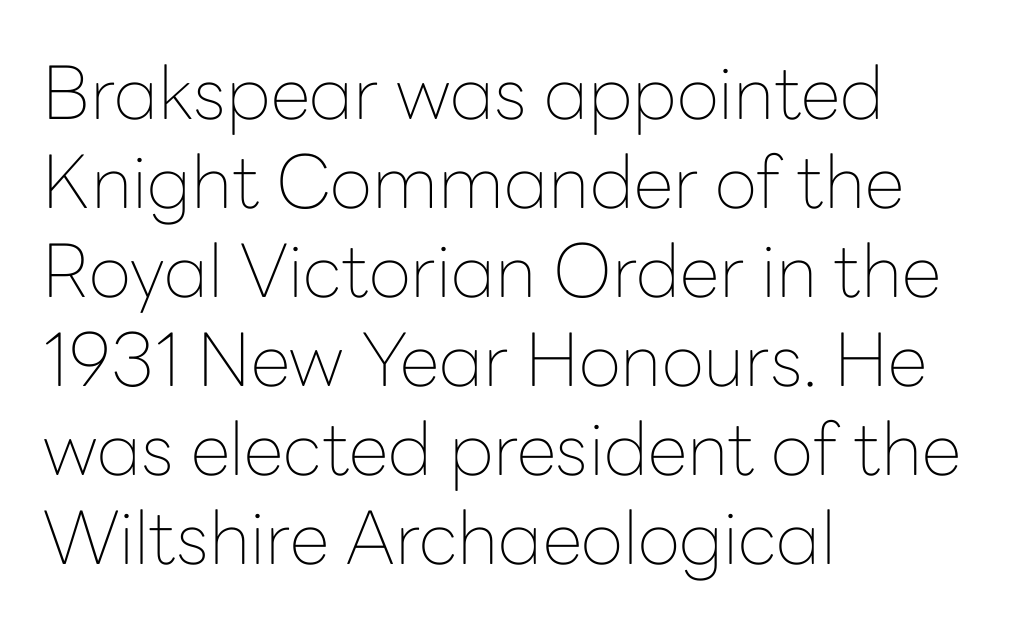
Heaviness? Minimal to ordinary, like unemphasized prose. A clean baseline with only descenders dipping below it. A sans-serif font was chosen for this passage. All the whitespace from short lines collects on the right. Italic? Not at all — the glyphs are vertical.
